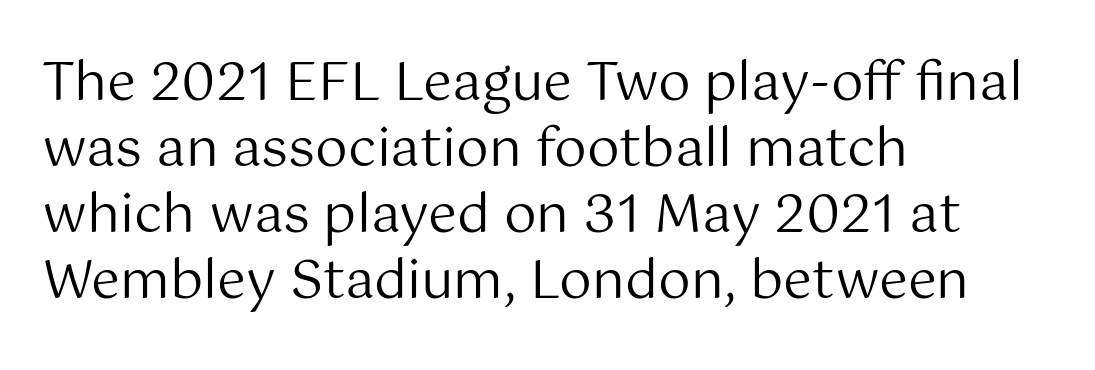
{"serif": "no", "italic": "no", "bold": "no", "weight": "regular", "width": "normal", "stroke_contrast": "medium", "x_height": "medium", "monospaced": "no", "underline": "no", "align": "left", "line_spacing": "normal", "line_spacing_ratio": 1.27, "letter_spacing": "normal", "letter_spacing_em": 0.0, "glyph_px": 52}
